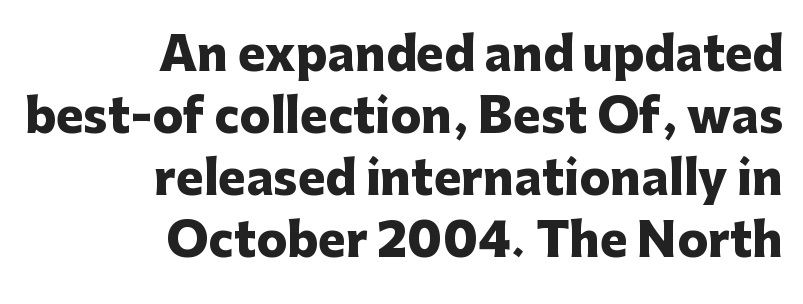
{"serif": "no", "italic": "no", "bold": "yes", "weight": "heavy", "width": "normal", "stroke_contrast": "low", "x_height": "medium", "monospaced": "no", "underline": "no", "align": "right", "line_spacing": "normal", "line_spacing_ratio": 1.35, "letter_spacing": "normal", "letter_spacing_em": 0.0, "glyph_px": 46}
